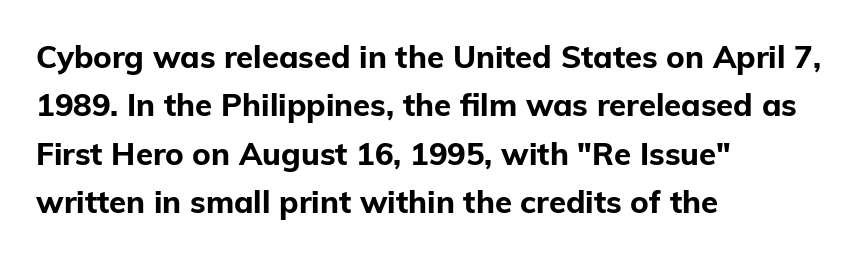
The image shows 31 px bold sans-serif type, upright; set left-aligned, normal line spacing (1.56x), normal letter spacing, not underlined; low stroke contrast and a medium x-height.
